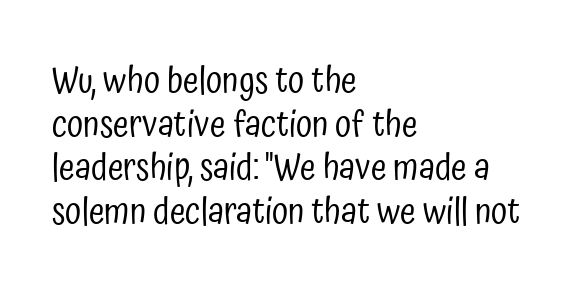
Q: Is the text bold? A: No.
Q: Is the text italic (slanted)? A: No, it is upright.
Q: Is the typeface a serif or a sans-serif typeface? A: Sans-serif.
Q: Is the text underlined? A: No.
Q: How is the paragraph aligned? A: Left-aligned.
Q: Is the spacing between letters normal or unusually wide? A: Normal.
Q: Width (condensed, normal, or wide)? A: Condensed.
Q: Stroke contrast? A: Low.
Q: x-height? A: Medium.
Q: Monospaced? A: No.
